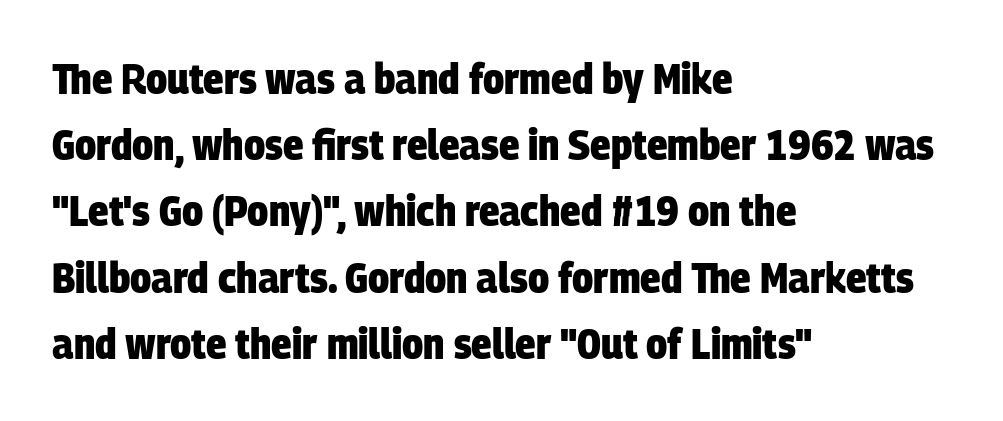
The image shows 43 px heavy, condensed sans-serif type; set left-aligned, normal line spacing (1.54x), normal letter spacing, not underlined; low stroke contrast and a large x-height.
